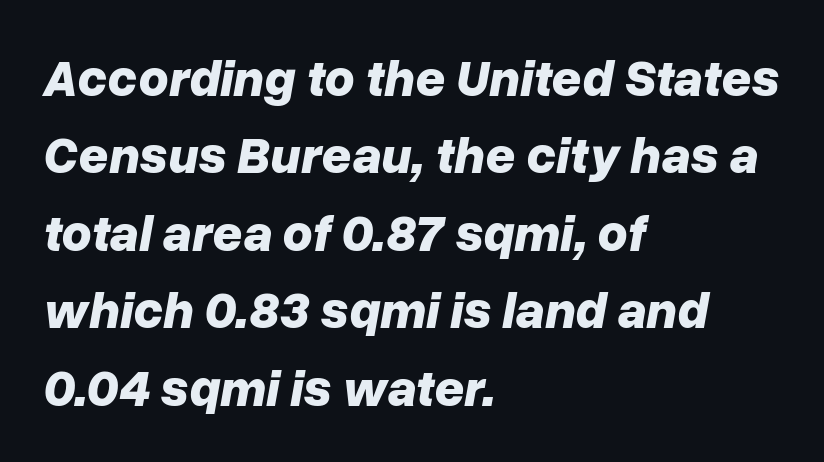
Q: Is the text bold? A: Yes.
Q: Is the text italic (slanted)? A: Yes, it leans right by about 10 degrees.
Q: Is the text underlined? A: No.
Q: How is the paragraph aligned? A: Left-aligned.
Q: Is the spacing between letters normal or unusually wide? A: Normal.
Q: Is the spacing between lines tight, normal or loose? A: Normal.
Q: Width (condensed, normal, or wide)? A: Normal.
Q: Stroke contrast? A: Low.
Q: x-height? A: Medium.
Q: Monospaced? A: No.
